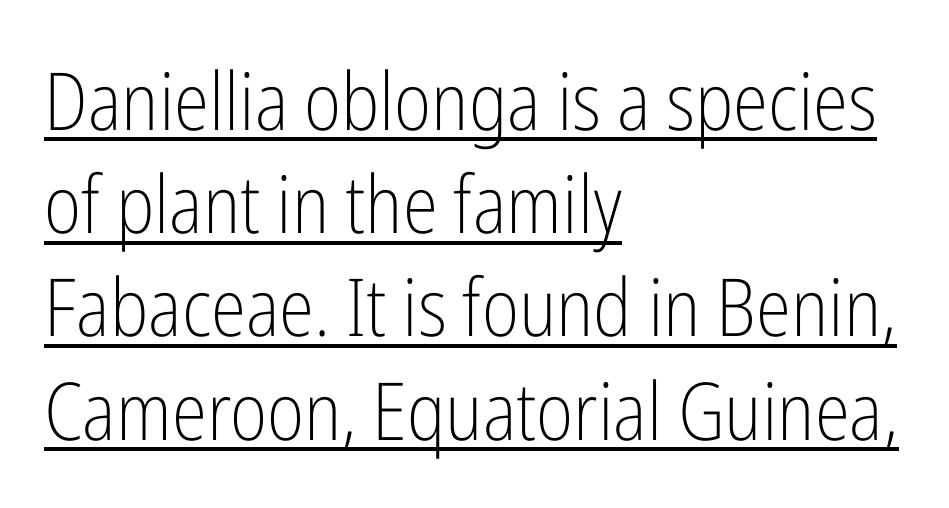
A baseline rule has been typeset under these characters. The line-height multiplier appears to be the usual default. The font family rendered here belongs to the sans-serif group. The letters look calm and open, with moderate or lighter stems.
